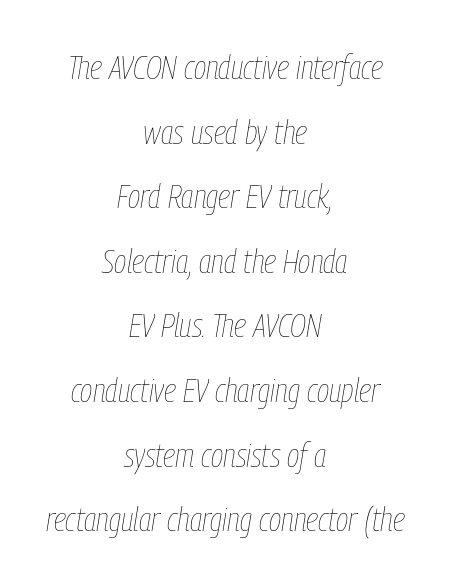
{"italic": "yes", "lean": "right", "slant_degrees": 9, "bold": "no", "weight": "thin", "width": "condensed", "stroke_contrast": "low", "x_height": "medium", "monospaced": "no", "underline": "no", "align": "center", "line_spacing": "loose", "line_spacing_ratio": 1.9, "letter_spacing": "normal", "letter_spacing_em": 0.0, "glyph_px": 34}
